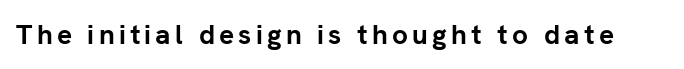
Q: Is the text bold? A: Yes.
Q: Is the text italic (slanted)? A: No, it is upright.
Q: Is the typeface a serif or a sans-serif typeface? A: Sans-serif.
Q: Is the text underlined? A: No.
Q: Width (condensed, normal, or wide)? A: Normal.
Q: Stroke contrast? A: Low.
Q: x-height? A: Medium.
Q: Monospaced? A: No.
